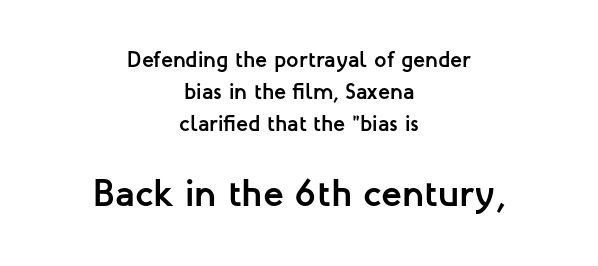
The image shows 38 px semibold sans-serif type, upright; set centered, normal line spacing (1.46x), normal letter spacing, not underlined; the second (bottom) block is 1.73x larger; low stroke contrast and a medium x-height.
